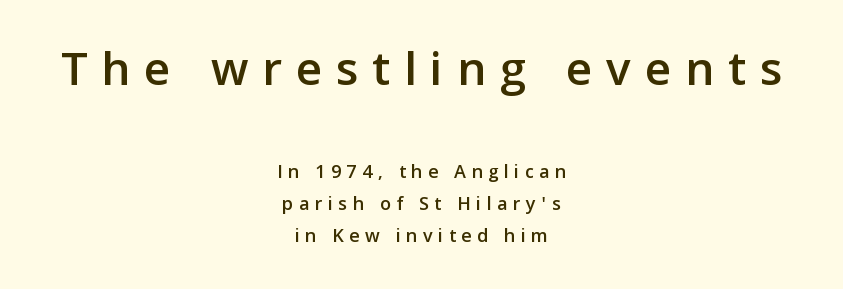
Visually the block forms a symmetrical silhouette, jagged on both flanks. Rule under the text: the space is simply empty. You could only call the tracking loose — the letters float apart. Whoever set this made the first block the dominant, larger element.
